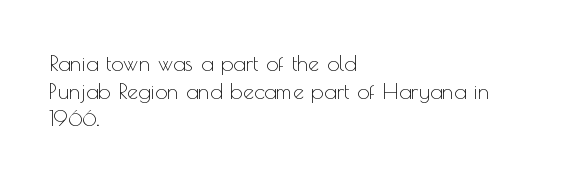
Q: Is the text bold? A: No.
Q: Is the text italic (slanted)? A: No, it is upright.
Q: Is the text underlined? A: No.
Q: How is the paragraph aligned? A: Left-aligned.
Q: Is the spacing between letters normal or unusually wide? A: Normal.
Q: Is the spacing between lines tight, normal or loose? A: Normal.
